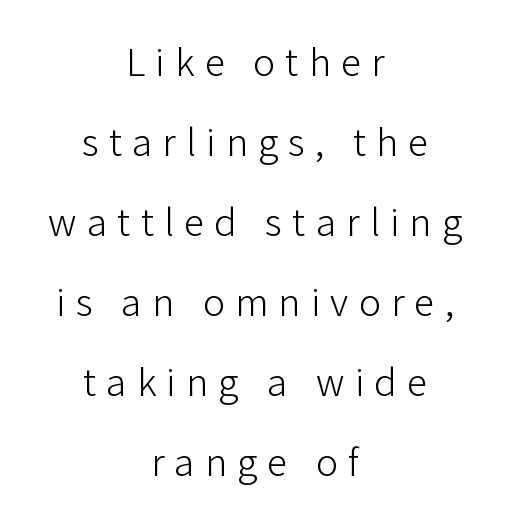
Q: Is the text bold? A: No.
Q: Is the text italic (slanted)? A: No, it is upright.
Q: Is the typeface a serif or a sans-serif typeface? A: Sans-serif.
Q: Is the text underlined? A: No.
Q: How is the paragraph aligned? A: Centered.
Q: Is the spacing between letters normal or unusually wide? A: Unusually wide.
Q: Is the spacing between lines tight, normal or loose? A: Loose.
Q: Width (condensed, normal, or wide)? A: Normal.
Q: Stroke contrast? A: Low.
Q: x-height? A: Medium.
Q: Monospaced? A: No.
